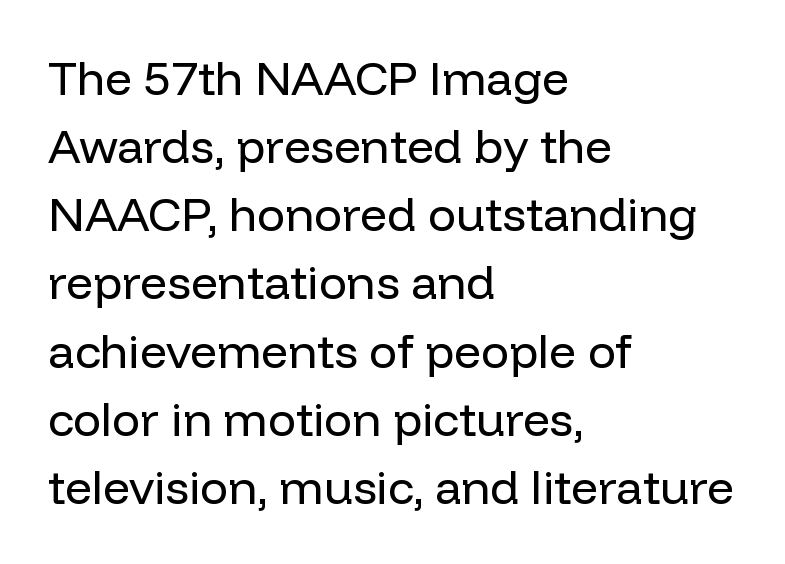
{"serif": "no", "italic": "no", "bold": "no", "weight": "regular", "width": "normal", "stroke_contrast": "low", "x_height": "medium", "monospaced": "no", "underline": "no", "align": "left", "line_spacing": "normal", "line_spacing_ratio": 1.45, "letter_spacing": "normal", "letter_spacing_em": 0.0, "glyph_px": 47}
